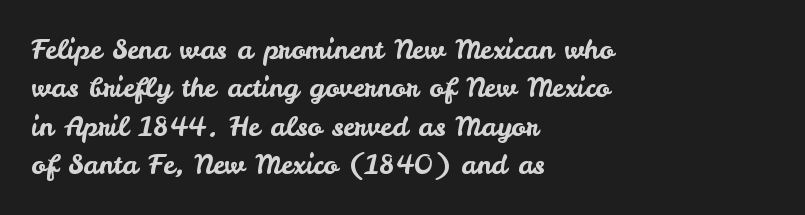
Q: Is the text italic (slanted)? A: Yes.
Q: Is the text underlined? A: No.
Q: How is the paragraph aligned? A: Left-aligned.
Q: Is the spacing between letters normal or unusually wide? A: Normal.
Q: Is the spacing between lines tight, normal or loose? A: Normal.
